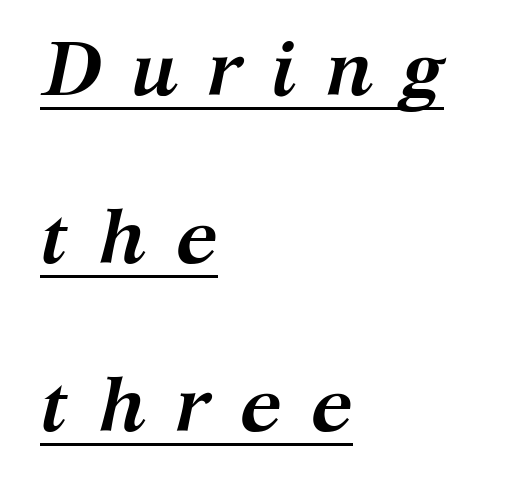
The glyphs are accompanied by a horizontal stroke just below them. The letterforms stand isolated, each surrounded by extra space. Line starts are locked; line ends wander. Characters are canted at an angle relative to the baseline's perpendicular.
